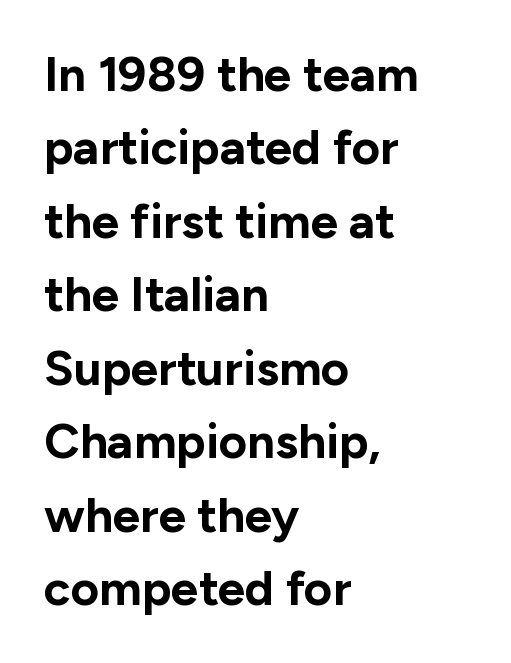
Q: Is the text bold? A: Yes.
Q: Is the text italic (slanted)? A: No, it is upright.
Q: Is the typeface a serif or a sans-serif typeface? A: Sans-serif.
Q: Is the text underlined? A: No.
Q: How is the paragraph aligned? A: Left-aligned.
Q: Is the spacing between letters normal or unusually wide? A: Normal.
Q: Is the spacing between lines tight, normal or loose? A: Normal.
Q: Width (condensed, normal, or wide)? A: Normal.
Q: Stroke contrast? A: Low.
Q: x-height? A: Medium.
Q: Monospaced? A: No.
